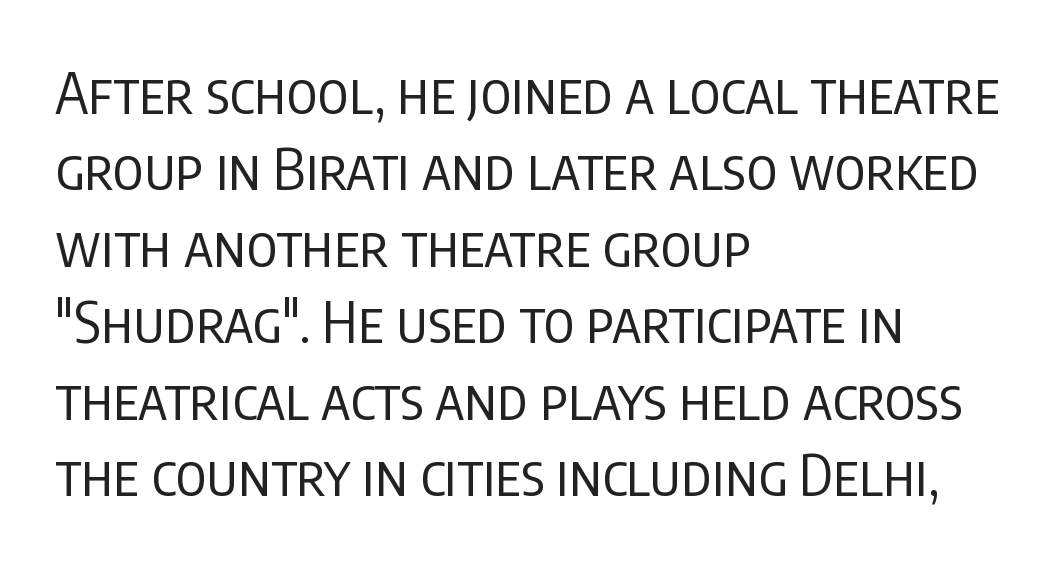
Q: Is the text bold? A: No.
Q: Is the text italic (slanted)? A: No, it is upright.
Q: Is the typeface a serif or a sans-serif typeface? A: Sans-serif.
Q: Is the text underlined? A: No.
Q: How is the paragraph aligned? A: Left-aligned.
Q: Is the spacing between letters normal or unusually wide? A: Normal.
Q: Is the spacing between lines tight, normal or loose? A: Normal.
Q: Width (condensed, normal, or wide)? A: Condensed.
Q: Stroke contrast? A: Low.
Q: x-height? A: Large.
Q: Monospaced? A: No.
